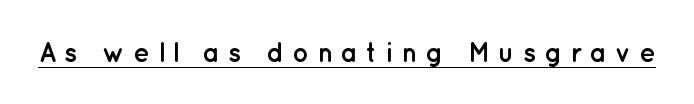
{"italic": "no", "bold": "yes", "underline": "yes", "letter_spacing": "wide", "letter_spacing_em": 0.3, "glyph_px": 27}
